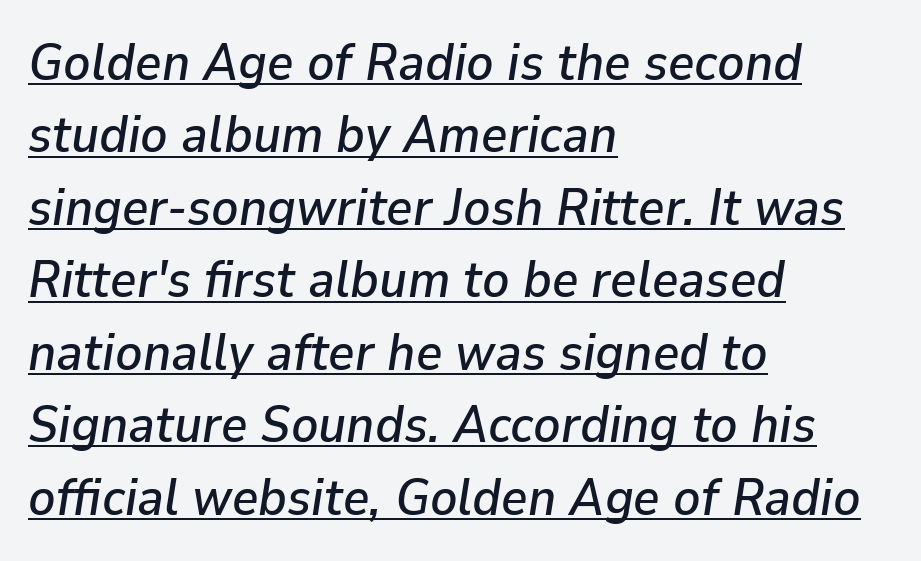
The image shows 51 px text type, italic (leaning right); set left-aligned, normal line spacing (1.42x), normal letter spacing, underlined; low stroke contrast and a medium x-height.
